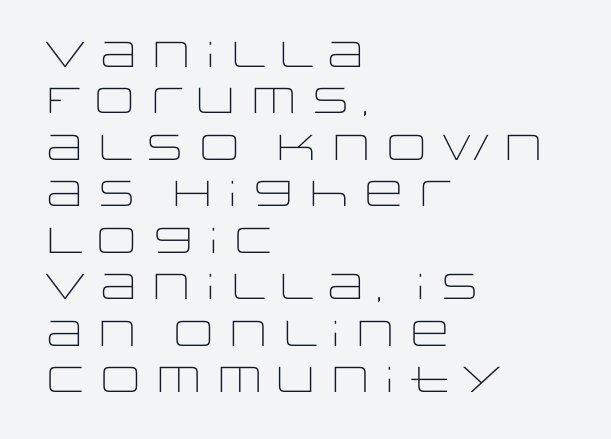
Q: Is the text bold? A: No.
Q: Is the text italic (slanted)? A: No, it is upright.
Q: Is the typeface a serif or a sans-serif typeface? A: Sans-serif.
Q: Is the text underlined? A: No.
Q: How is the paragraph aligned? A: Left-aligned.
Q: Is the spacing between letters normal or unusually wide? A: Normal.
Q: Is the spacing between lines tight, normal or loose? A: Normal.
Q: Width (condensed, normal, or wide)? A: Wide.
Q: Stroke contrast? A: Low.
Q: x-height? A: Large.
Q: Monospaced? A: No.
